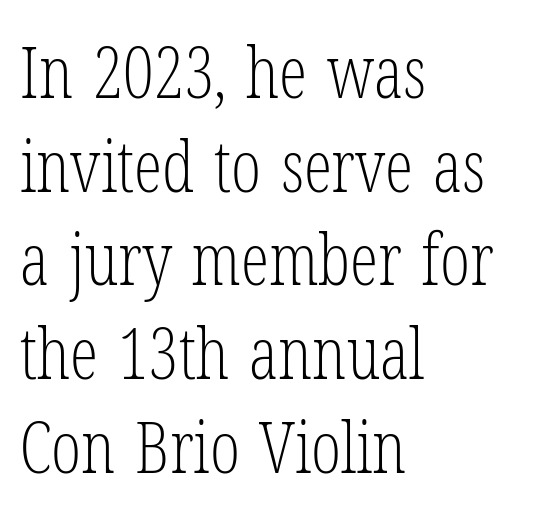
Quick note: interline space is typical. The letters carry serifs — small finishing strokes at the ends of their stems. Visually the block forms a straight wall on the left and a jagged coastline on the right. The rendering uses natural spacing where letterforms have individual widths. Is the type heavy? It reads as light-to-regular instead. Letter spacing: default.
